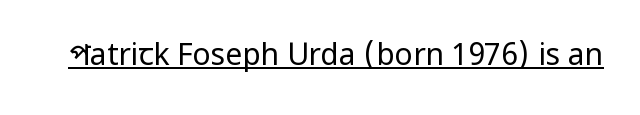
Does a line run under the words? Yes, clearly. Note the varied advance widths — an 'i' is clearly narrower than an 'm'. Examine the stroke ends and you'll find no serifs. Standard letterfit; no display-style spreading of the glyphs.
